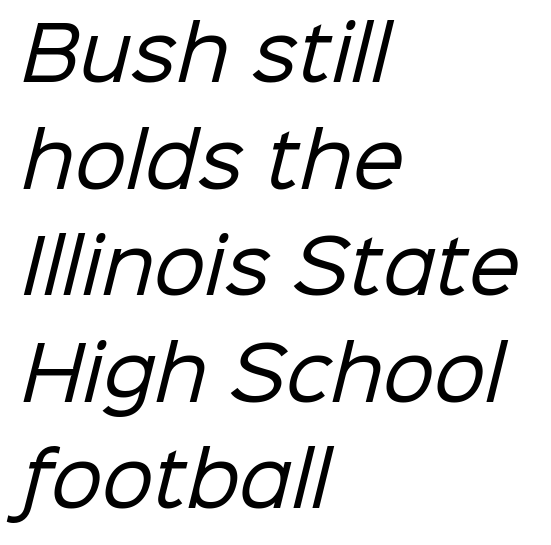
The image shows 73 px regular-weight sans-serif type; set left-aligned, normal line spacing (1.46x), normal letter spacing, not underlined; low stroke contrast and a medium x-height.
